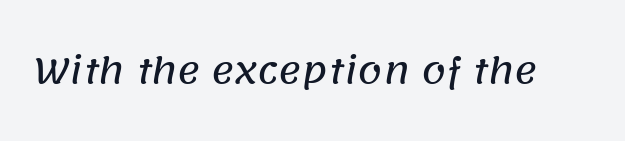
{"serif": "no", "width": "normal", "stroke_contrast": "low", "x_height": "large", "monospaced": "no", "underline": "no", "letter_spacing": "normal", "letter_spacing_em": 0.0, "glyph_px": 35}
